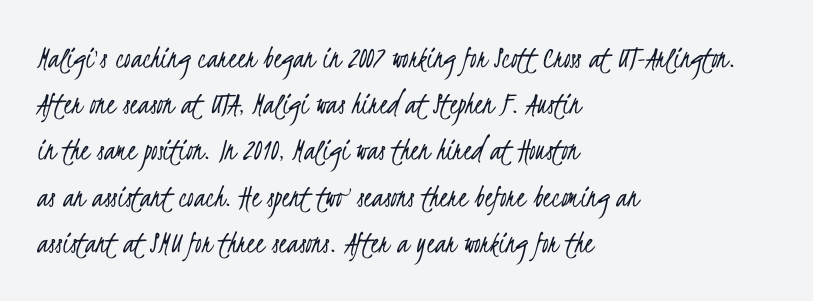
Q: Is the text bold? A: No.
Q: Is the typeface a serif or a sans-serif typeface? A: Sans-serif.
Q: Is the text underlined? A: No.
Q: How is the paragraph aligned? A: Left-aligned.
Q: Is the spacing between letters normal or unusually wide? A: Normal.
Q: Is the spacing between lines tight, normal or loose? A: Normal.
Q: Width (condensed, normal, or wide)? A: Condensed.
Q: Stroke contrast? A: Low.
Q: x-height? A: Small.
Q: Monospaced? A: No.
